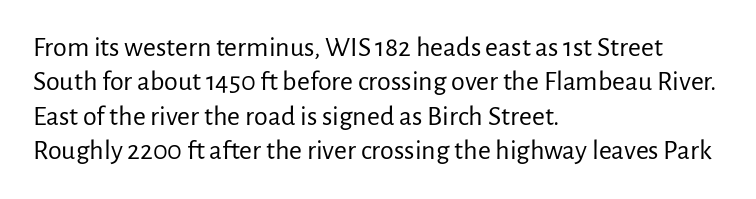
{"serif": "no", "italic": "no", "bold": "no", "weight": "regular", "width": "normal", "stroke_contrast": "low", "x_height": "medium", "monospaced": "no", "underline": "no", "align": "left", "line_spacing_ratio": 1.23, "letter_spacing": "normal", "letter_spacing_em": 0.0, "glyph_px": 28}
